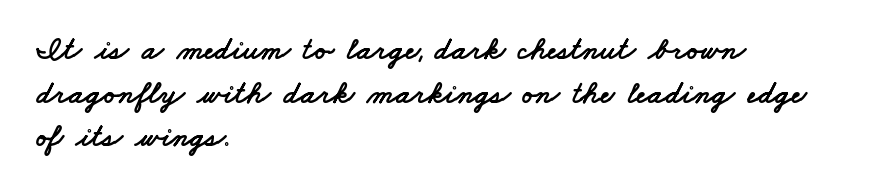
Q: Is the typeface a serif or a sans-serif typeface? A: Sans-serif.
Q: Is the text underlined? A: No.
Q: How is the paragraph aligned? A: Left-aligned.
Q: Is the spacing between letters normal or unusually wide? A: Normal.
Q: Is the spacing between lines tight, normal or loose? A: Normal.
Q: Width (condensed, normal, or wide)? A: Wide.
Q: Stroke contrast? A: Low.
Q: x-height? A: Small.
Q: Monospaced? A: No.
